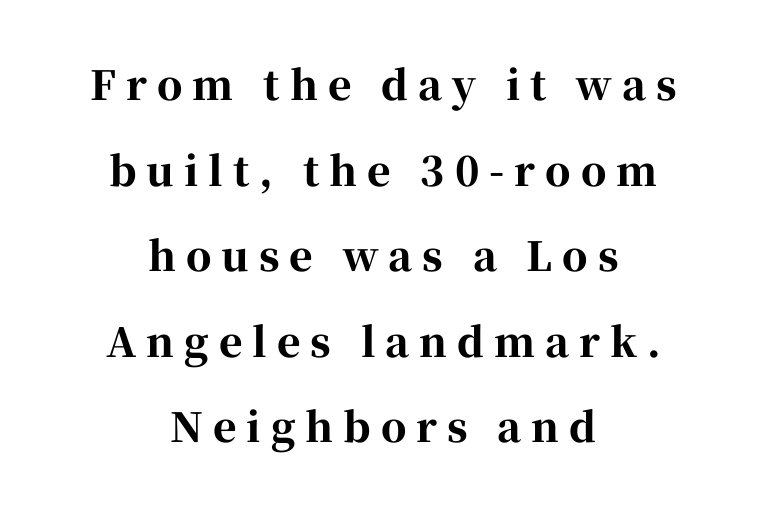
A bare baseline throughout the passage. These lines are rendered in a variable-pitch font. Is there much room between lines? Yes — plenty of vertical air separates them. The type sits square on the baseline with zero lean. Look at the bottom of the vertical strokes: they flare into serifs here.
